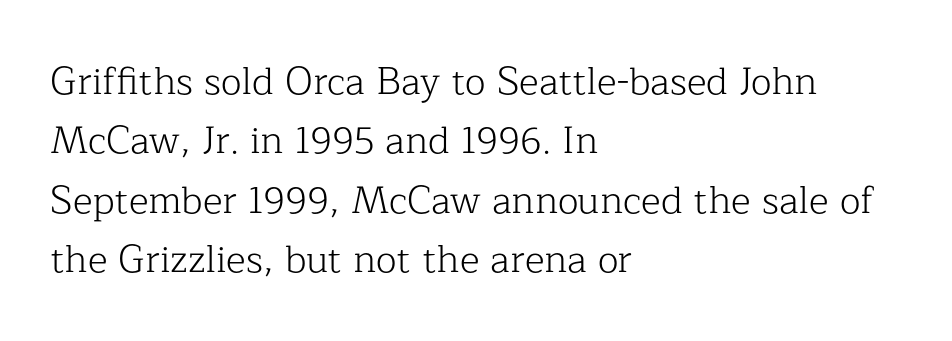
Normally led — the rows are evenly, conventionally spaced. The strokes carry an ordinary text weight at most. A classic flush-left, rag-right setting is used for this passage. The letters sit at their default tracking, neither squeezed nor spread. Proportional: the letters do not fall into vertical columns.
